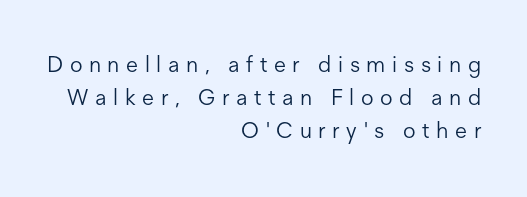
Has an underline been added? It has not. A flush-right, rag-left setting is used for this passage. How are the letters spaced? Widely, with obvious added tracking. Is the stroke heavy? The answer is a plain regular-or-lighter.
